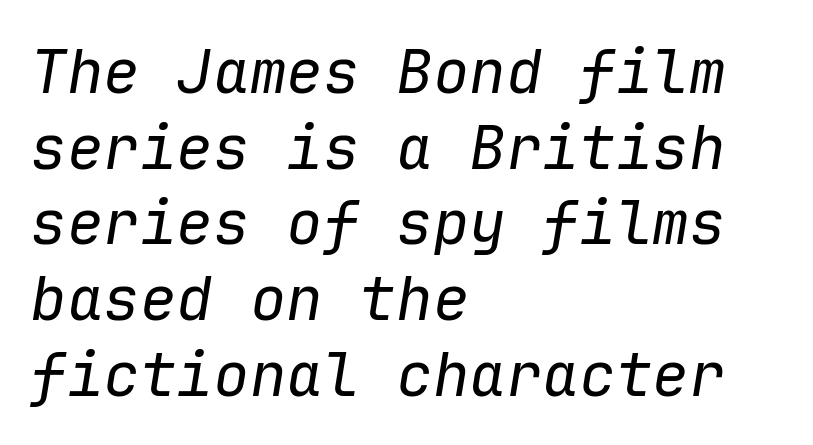
The image shows 61 px regular-weight type, italic (leaning right), monospaced; set left-aligned, line spacing 1.24x, normal letter spacing, not underlined; low stroke contrast and a medium x-height.
